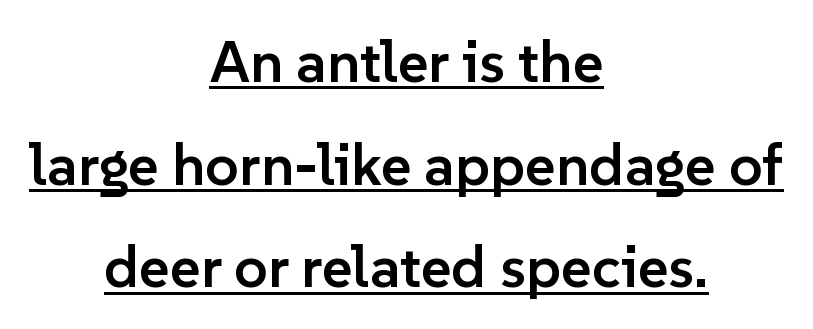
Q: Is the text bold? A: Semi-bold.
Q: Is the text italic (slanted)? A: No, it is upright.
Q: Is the typeface a serif or a sans-serif typeface? A: Sans-serif.
Q: Is the text underlined? A: Yes.
Q: How is the paragraph aligned? A: Centered.
Q: Is the spacing between letters normal or unusually wide? A: Normal.
Q: Width (condensed, normal, or wide)? A: Normal.
Q: Stroke contrast? A: Low.
Q: x-height? A: Medium.
Q: Monospaced? A: No.
